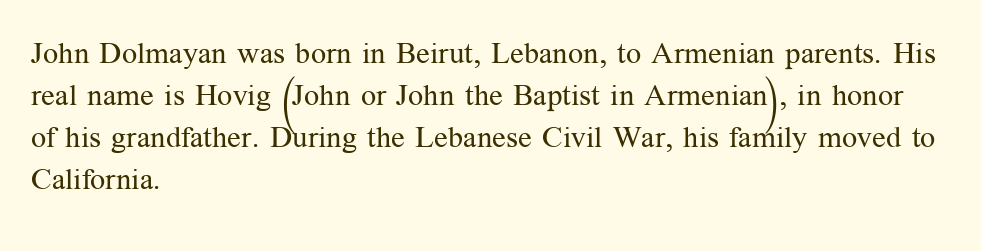
{"serif": "yes", "italic": "no", "bold": "no", "weight": "regular", "width": "normal", "stroke_contrast": "medium", "x_height": "medium", "monospaced": "no", "underline": "no", "align": "left", "line_spacing": "normal", "line_spacing_ratio": 1.4, "letter_spacing": "normal", "letter_spacing_em": 0.0, "glyph_px": 30}
